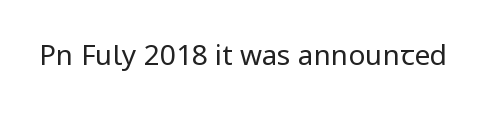
The image shows 28 px regular-weight, condensed sans-serif type, upright; set normal letter spacing, not underlined; low stroke contrast and a large x-height.
